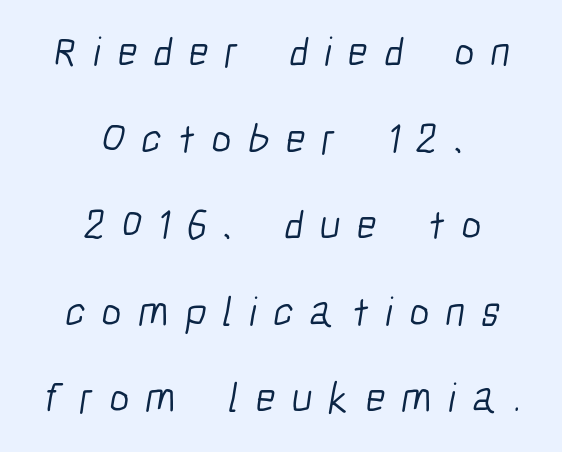
Q: Is the text bold? A: No.
Q: Is the typeface a serif or a sans-serif typeface? A: Sans-serif.
Q: Is the text underlined? A: No.
Q: How is the paragraph aligned? A: Centered.
Q: Is the spacing between letters normal or unusually wide? A: Unusually wide.
Q: Is the spacing between lines tight, normal or loose? A: Loose.
Q: Width (condensed, normal, or wide)? A: Condensed.
Q: Stroke contrast? A: Low.
Q: x-height? A: Medium.
Q: Monospaced? A: No.
